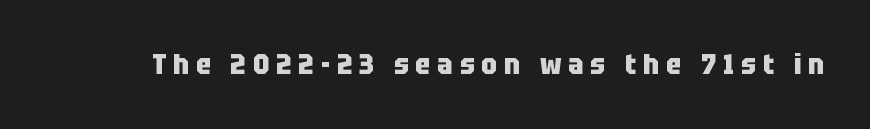
Q: Is the text bold? A: Yes.
Q: Is the text italic (slanted)? A: No, it is upright.
Q: Is the typeface a serif or a sans-serif typeface? A: Sans-serif.
Q: Is the text underlined? A: No.
Q: Is the spacing between letters normal or unusually wide? A: Unusually wide.
Q: Width (condensed, normal, or wide)? A: Condensed.
Q: Stroke contrast? A: Low.
Q: x-height? A: Large.
Q: Monospaced? A: No.
